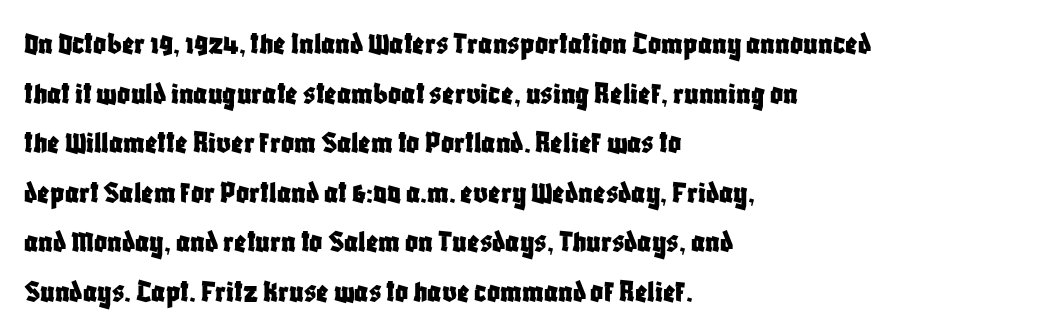
{"serif": "no", "italic": "no", "width": "condensed", "stroke_contrast": "low", "x_height": "large", "monospaced": "no", "underline": "no", "align": "left", "line_spacing": "normal", "line_spacing_ratio": 1.55, "letter_spacing": "normal", "letter_spacing_em": 0.0, "glyph_px": 32}
